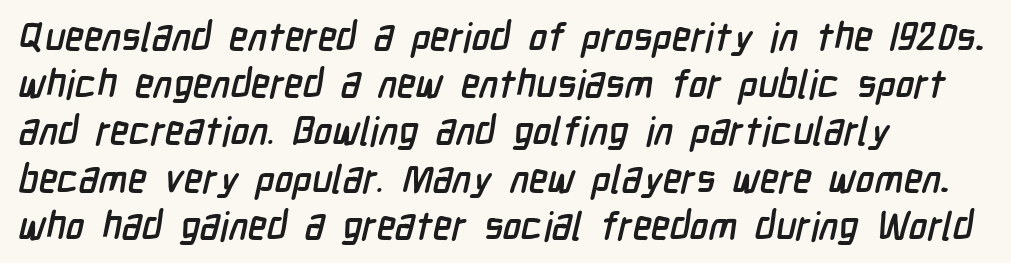
Q: Is the typeface a serif or a sans-serif typeface? A: Sans-serif.
Q: Is the text underlined? A: No.
Q: How is the paragraph aligned? A: Left-aligned.
Q: Is the spacing between letters normal or unusually wide? A: Normal.
Q: Width (condensed, normal, or wide)? A: Condensed.
Q: Stroke contrast? A: Low.
Q: x-height? A: Medium.
Q: Monospaced? A: No.
